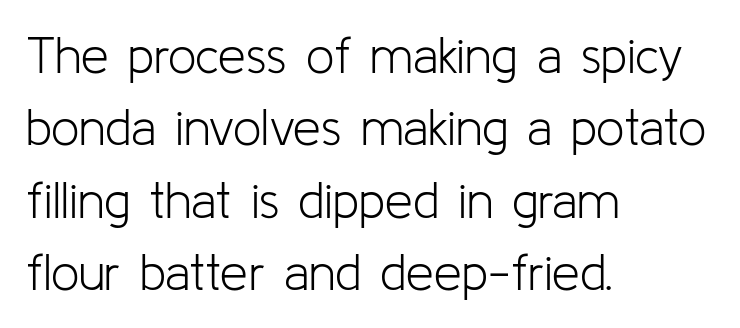
A roman cut, with each character standing at attention. You can tell from the bare stems that sans-serif type was used. Every row of glyphs begins at an identical x-position on the left. This sample keeps an unexceptional amount of space between lines.
